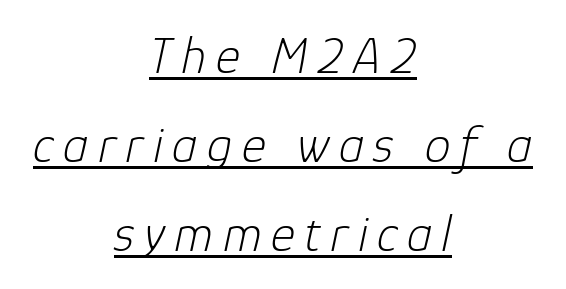
The image shows 52 px light type, italic (leaning right); set centered, line spacing 1.71x, underlined; low stroke contrast and a medium x-height.
